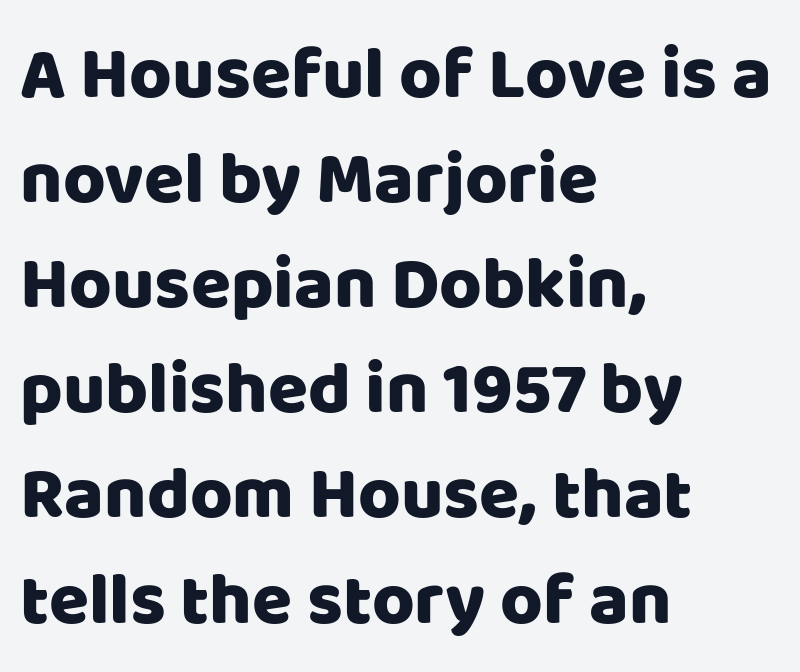
The type is set solid horizontally, with unmodified tracking. The compositor pushed each line to the left boundary. The letters advance in unequal steps, a hallmark of proportional type. These lines sit exactly where default settings would place them. Posture: straight, roman, zero tilt.
